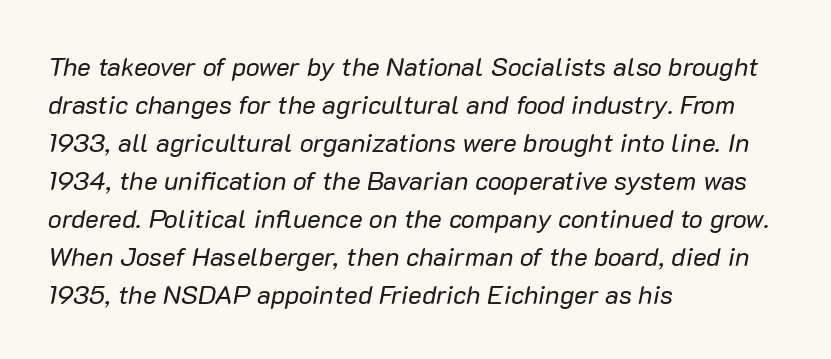
Q: Is the text bold? A: No.
Q: Is the text italic (slanted)? A: Yes, it leans right by about 10 degrees.
Q: Is the text underlined? A: No.
Q: How is the paragraph aligned? A: Left-aligned.
Q: Is the spacing between letters normal or unusually wide? A: Normal.
Q: Is the spacing between lines tight, normal or loose? A: Normal.
